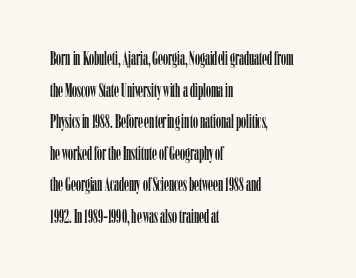
{"italic": "no", "underline": "no", "align": "left", "line_spacing": "normal", "line_spacing_ratio": 1.58, "letter_spacing": "normal", "letter_spacing_em": 0.0, "glyph_px": 20}
